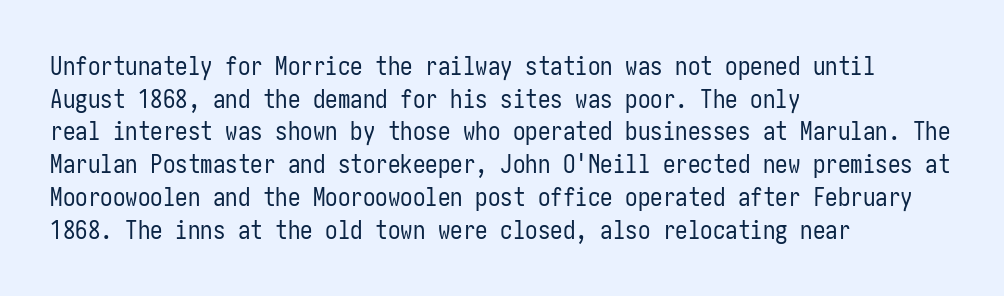
Q: Is the text bold? A: No.
Q: Is the text italic (slanted)? A: No, it is upright.
Q: Is the text underlined? A: No.
Q: How is the paragraph aligned? A: Left-aligned.
Q: Is the spacing between letters normal or unusually wide? A: Normal.
Q: Is the spacing between lines tight, normal or loose? A: Normal.
